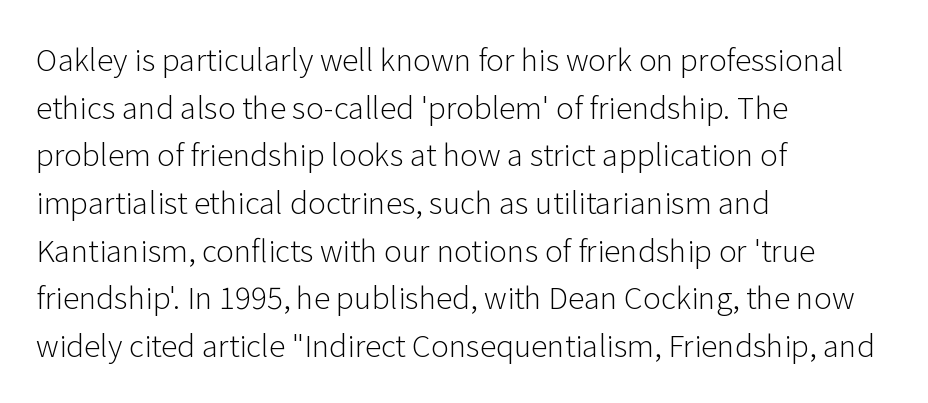
Q: Is the text bold? A: No.
Q: Is the text italic (slanted)? A: No, it is upright.
Q: Is the typeface a serif or a sans-serif typeface? A: Sans-serif.
Q: Is the text underlined? A: No.
Q: How is the paragraph aligned? A: Left-aligned.
Q: Is the spacing between letters normal or unusually wide? A: Normal.
Q: Is the spacing between lines tight, normal or loose? A: Normal.
Q: Width (condensed, normal, or wide)? A: Normal.
Q: Stroke contrast? A: Low.
Q: x-height? A: Medium.
Q: Monospaced? A: No.
